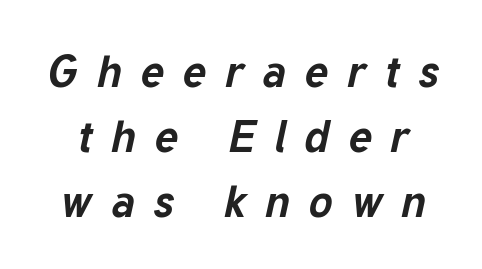
The gaps between neighbouring characters are conspicuously large. Does the lettering tilt? It does — this is italic. Compared with typical paragraphs, the rows here are spaced about the same. Clear beneath every line of the passage.
